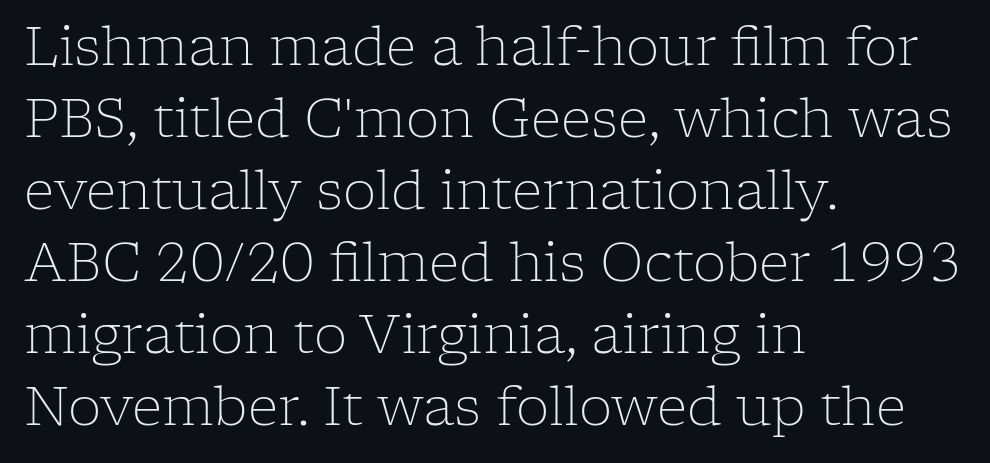
The face used here is proportionally spaced, like ordinary book or web type. The passage is arranged the way most books set body copy — flush left. On a weight scale, this lands at 450 or below. The gaps between neighbouring characters are ordinary and unremarkable. Italic: no, the glyphs are upright roman.
